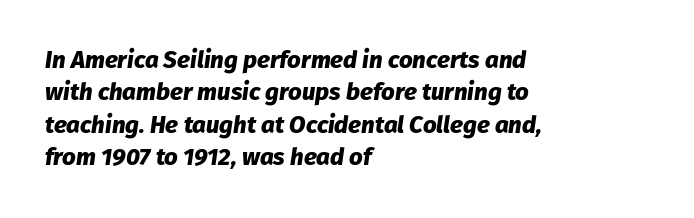
{"italic": "yes", "lean": "right", "slant_degrees": 8, "bold": "yes", "underline": "no", "align": "left", "line_spacing": "normal", "line_spacing_ratio": 1.35, "letter_spacing": "normal", "letter_spacing_em": 0.0, "glyph_px": 24}
